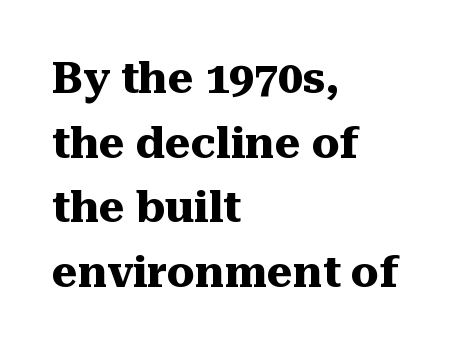
The image shows 44 px heavy serif type, upright; set left-aligned, normal line spacing (1.47x), normal letter spacing, not underlined; medium stroke contrast and a medium x-height.
